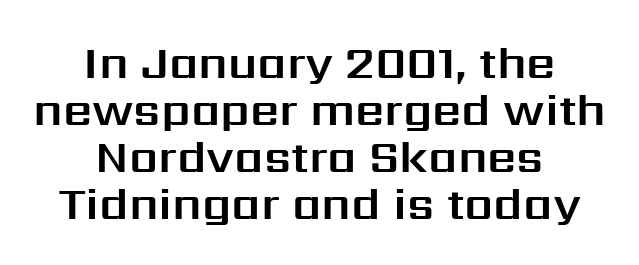
{"serif": "no", "italic": "no", "width": "normal", "stroke_contrast": "medium", "x_height": "medium", "monospaced": "no", "underline": "no", "align": "center", "line_spacing": "tight", "line_spacing_ratio": 1.02, "letter_spacing": "normal", "letter_spacing_em": 0.0, "glyph_px": 46}
